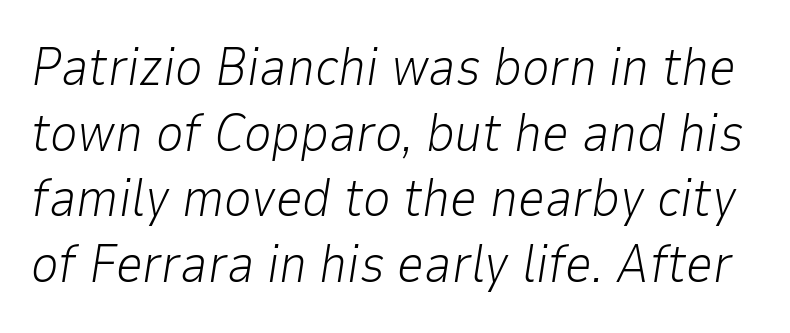
The image shows 53 px light type, italic (leaning right); set line spacing 1.24x, normal letter spacing, not underlined; low stroke contrast and a medium x-height.
